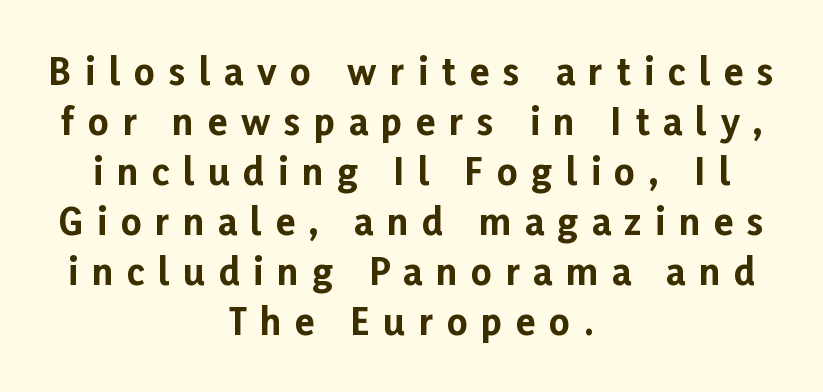
{"serif": "no", "italic": "no", "bold": "yes", "weight": "bold", "width": "normal", "stroke_contrast": "low", "x_height": "medium", "monospaced": "no", "underline": "no", "align": "center", "line_spacing": "normal", "line_spacing_ratio": 1.39, "letter_spacing": "wide", "letter_spacing_em": 0.38, "glyph_px": 36}
